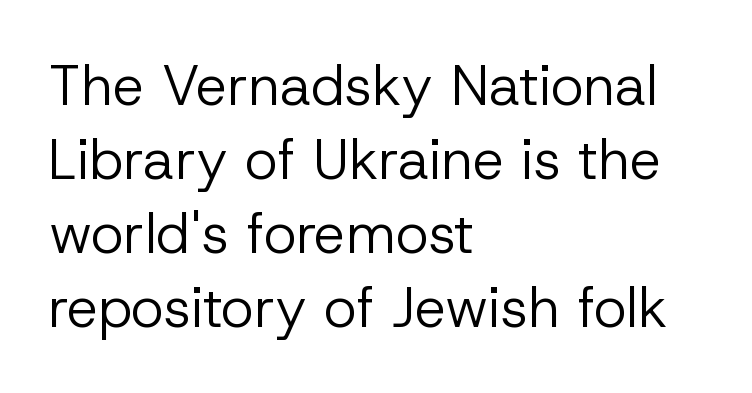
Q: Is the text bold? A: No.
Q: Is the text italic (slanted)? A: No, it is upright.
Q: Is the typeface a serif or a sans-serif typeface? A: Sans-serif.
Q: Is the text underlined? A: No.
Q: How is the paragraph aligned? A: Left-aligned.
Q: Is the spacing between letters normal or unusually wide? A: Normal.
Q: Is the spacing between lines tight, normal or loose? A: Normal.
Q: Width (condensed, normal, or wide)? A: Normal.
Q: Stroke contrast? A: Low.
Q: x-height? A: Medium.
Q: Monospaced? A: No.
